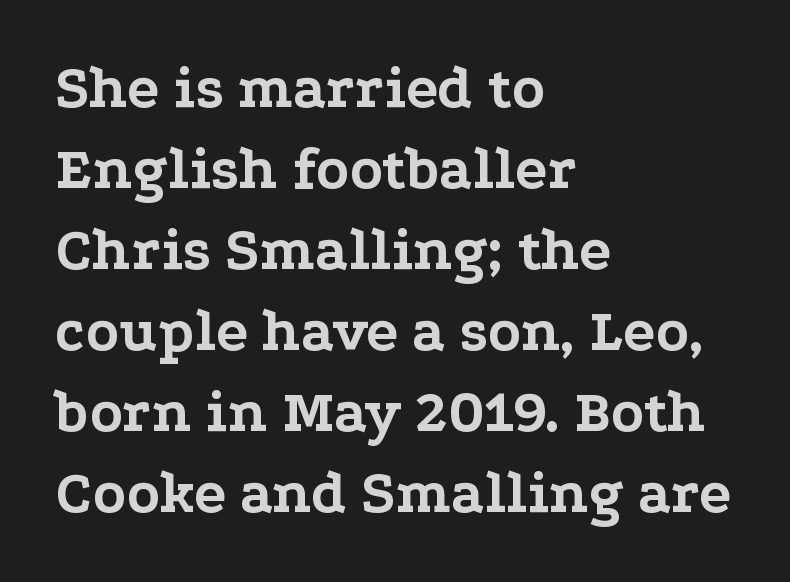
The image shows 60 px bold, wide serif type, upright; set left-aligned, normal line spacing (1.35x), normal letter spacing, not underlined; low stroke contrast and a medium x-height.
